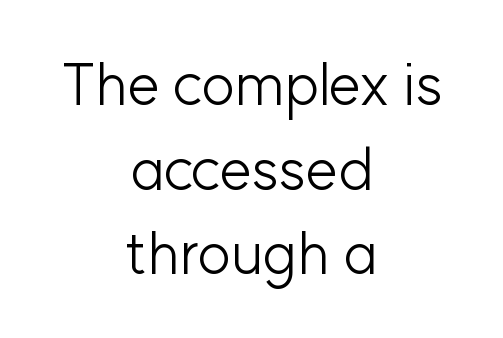
Q: Is the text bold? A: No.
Q: Is the text italic (slanted)? A: No, it is upright.
Q: Is the typeface a serif or a sans-serif typeface? A: Sans-serif.
Q: Is the text underlined? A: No.
Q: How is the paragraph aligned? A: Centered.
Q: Is the spacing between letters normal or unusually wide? A: Normal.
Q: Is the spacing between lines tight, normal or loose? A: Normal.
Q: Width (condensed, normal, or wide)? A: Normal.
Q: Stroke contrast? A: Low.
Q: x-height? A: Medium.
Q: Monospaced? A: No.
